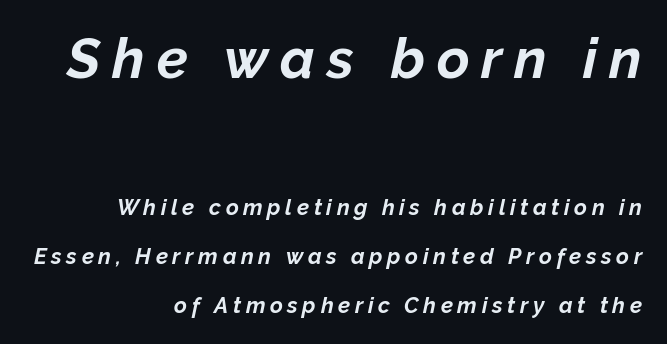
The face used here has a pronounced slope to its letters. Stroke thickness is high; the sample reads as a true bold. No word sits above an underline. Quick note: interline space is abundant. The ragged edge is on the left, which tells us the setting is flush right. The passage shown begins with its larger block and ends with its smaller one.
